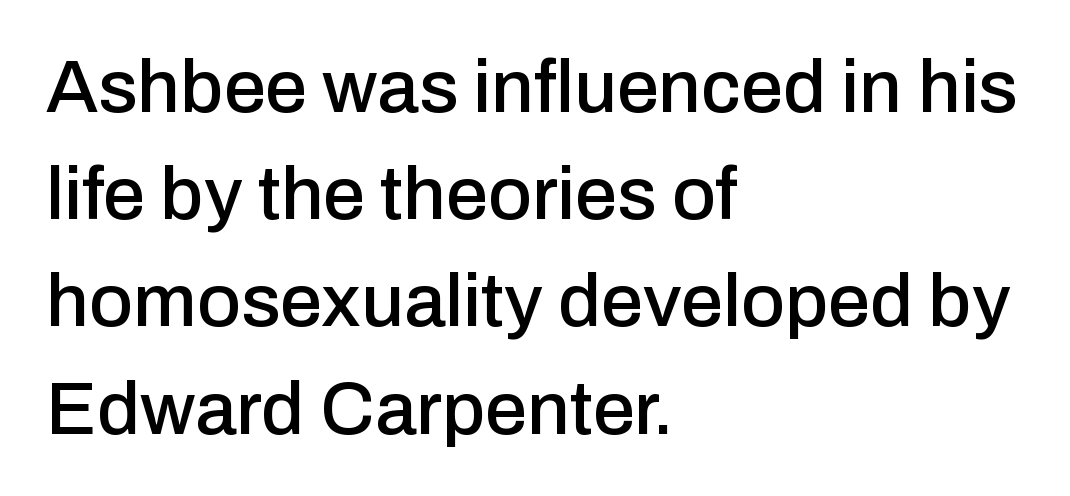
Q: Is the text italic (slanted)? A: No, it is upright.
Q: Is the typeface a serif or a sans-serif typeface? A: Sans-serif.
Q: Is the text underlined? A: No.
Q: How is the paragraph aligned? A: Left-aligned.
Q: Is the spacing between letters normal or unusually wide? A: Normal.
Q: Is the spacing between lines tight, normal or loose? A: Normal.
Q: Width (condensed, normal, or wide)? A: Normal.
Q: Stroke contrast? A: Low.
Q: x-height? A: Medium.
Q: Monospaced? A: No.
